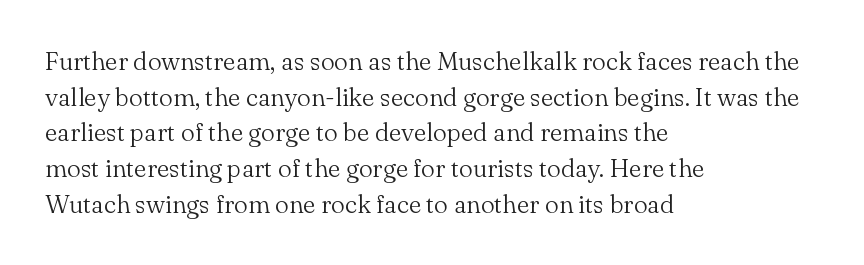
Q: Is the text bold? A: No.
Q: Is the text italic (slanted)? A: No, it is upright.
Q: Is the text underlined? A: No.
Q: How is the paragraph aligned? A: Left-aligned.
Q: Is the spacing between letters normal or unusually wide? A: Normal.
Q: Is the spacing between lines tight, normal or loose? A: Normal.
